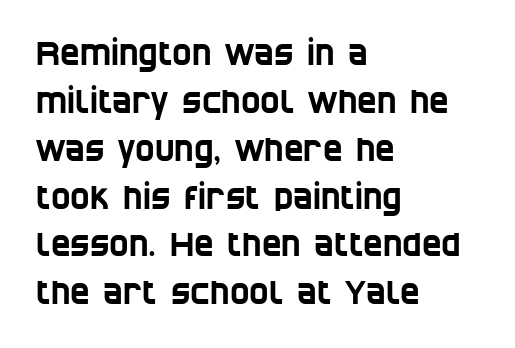
{"serif": "no", "width": "condensed", "stroke_contrast": "low", "x_height": "large", "monospaced": "no", "underline": "no", "align": "left", "line_spacing": "normal", "line_spacing_ratio": 1.45, "letter_spacing": "normal", "letter_spacing_em": 0.0, "glyph_px": 33}
